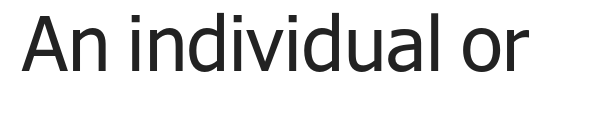
Q: Is the text bold? A: No.
Q: Is the text italic (slanted)? A: No, it is upright.
Q: Is the typeface a serif or a sans-serif typeface? A: Sans-serif.
Q: Is the text underlined? A: No.
Q: Is the spacing between letters normal or unusually wide? A: Normal.
Q: Width (condensed, normal, or wide)? A: Normal.
Q: Stroke contrast? A: Low.
Q: x-height? A: Medium.
Q: Monospaced? A: No.
